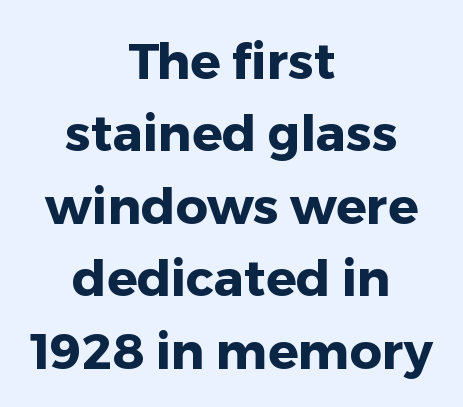
Q: Is the text bold? A: Yes.
Q: Is the text italic (slanted)? A: No, it is upright.
Q: Is the typeface a serif or a sans-serif typeface? A: Sans-serif.
Q: Is the text underlined? A: No.
Q: How is the paragraph aligned? A: Centered.
Q: Is the spacing between letters normal or unusually wide? A: Normal.
Q: Is the spacing between lines tight, normal or loose? A: Normal.
Q: Width (condensed, normal, or wide)? A: Normal.
Q: Stroke contrast? A: Low.
Q: x-height? A: Medium.
Q: Monospaced? A: No.
